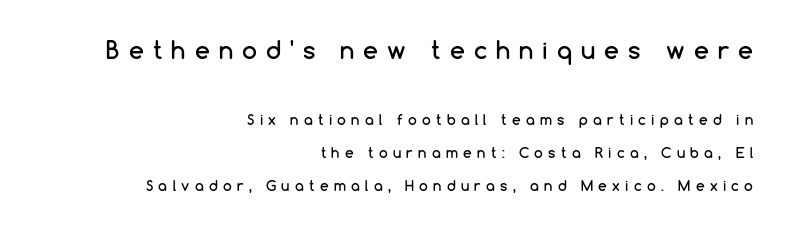
The image shows 24 px text type, upright; set right-aligned, loose line spacing (2.36x), unusually wide letter spacing (+0.38 em), not underlined; the first (top) block is 1.71x larger.
